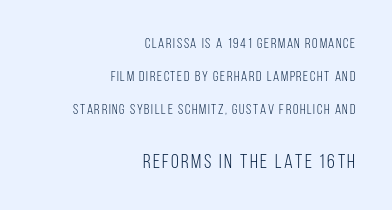
{"italic": "no", "bold": "no", "underline": "no", "align": "right", "line_spacing": "loose", "line_spacing_ratio": 2.37, "larger_block": "second", "size_ratio": 1.43, "glyph_px": 20}
